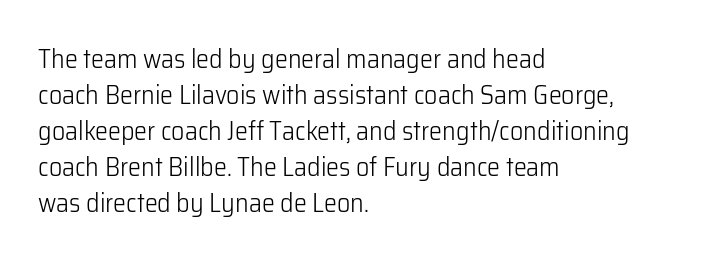
The characters are drawn with everyday or finer stroke widths. Line beginnings align vertically; line endings do not. Rule under the text: the space is simply empty. Words appear dense and cohesive because spacing is normal. Whoever set this chose a conventional vertical rhythm. Rendered with straight, roman letterforms.
